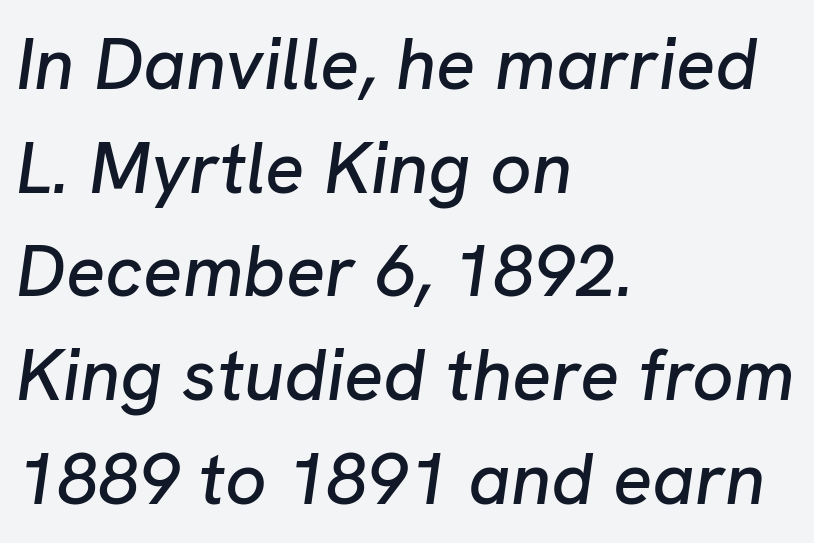
Any mark beneath the type? The region is blank. The horizontal fit of the characters is conventional and even. Summary of vertical rhythm: regular, with standard interline spacing. Where is the straight margin? On the left.
